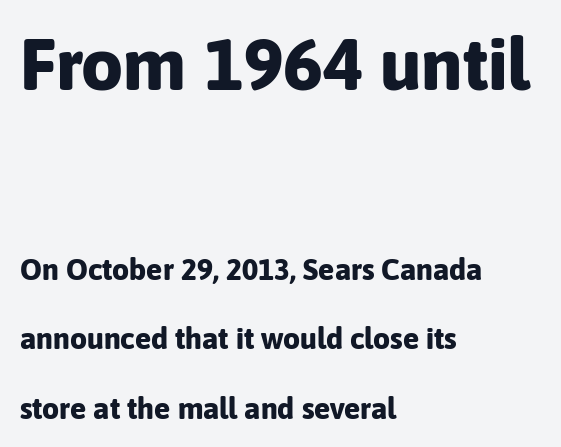
{"serif": "no", "italic": "no", "bold": "yes", "weight": "bold", "width": "normal", "stroke_contrast": "low", "x_height": "medium", "monospaced": "no", "underline": "no", "align": "left", "line_spacing": "loose", "line_spacing_ratio": 2.32, "letter_spacing": "normal", "letter_spacing_em": 0.0, "larger_block": "first", "size_ratio": 2.47, "glyph_px": 74}
